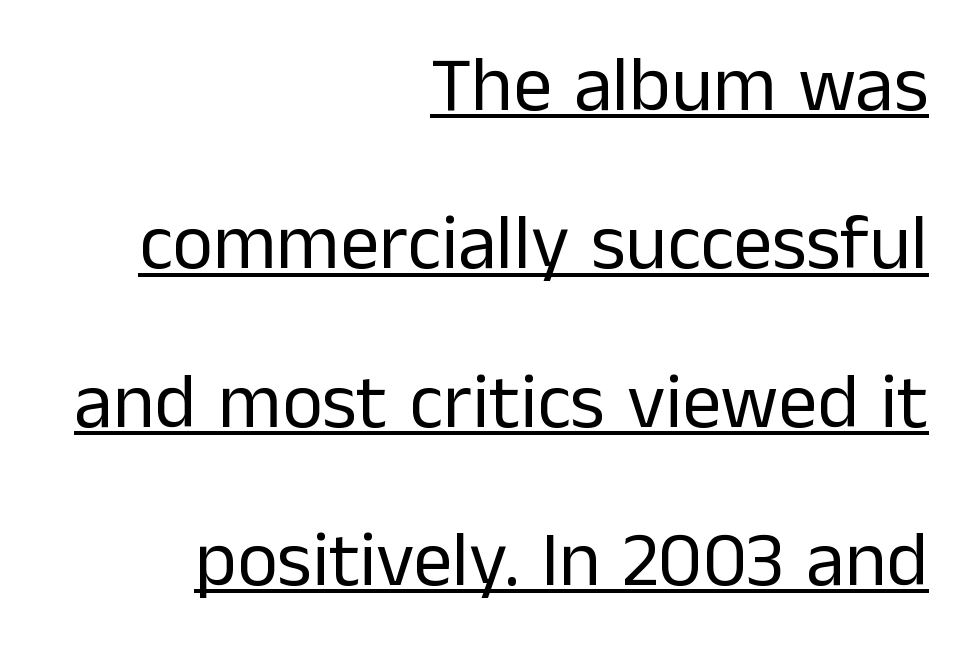
Q: Is the text bold? A: No.
Q: Is the text italic (slanted)? A: No, it is upright.
Q: Is the typeface a serif or a sans-serif typeface? A: Sans-serif.
Q: Is the text underlined? A: Yes.
Q: How is the paragraph aligned? A: Right-aligned.
Q: Is the spacing between letters normal or unusually wide? A: Normal.
Q: Is the spacing between lines tight, normal or loose? A: Loose.
Q: Width (condensed, normal, or wide)? A: Normal.
Q: Stroke contrast? A: Low.
Q: x-height? A: Medium.
Q: Monospaced? A: No.
